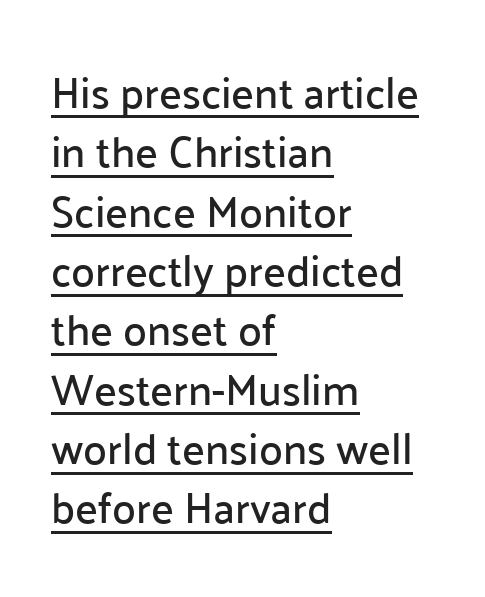
The image shows 43 px sans-serif type, upright; set left-aligned, normal line spacing (1.38x), normal letter spacing, underlined; low stroke contrast and a medium x-height.
